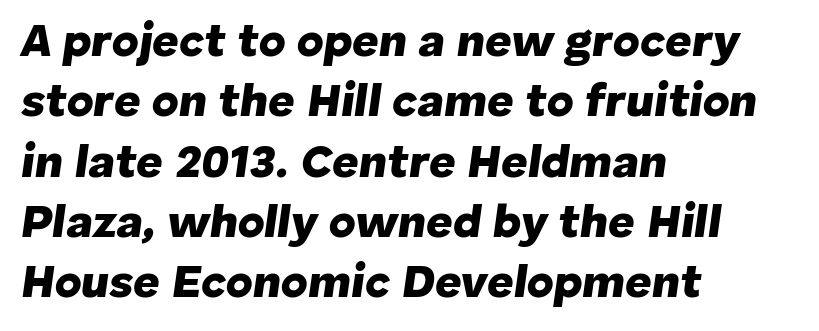
Is the letter spacing exaggerated? No — it looks like the ordinary default. The lines are quadded left. The space beneath each line is pristine and unruled. Whoever set this chose a conventional vertical rhythm. The glyphs look as if they've been sheared to an angle. Heft: maximum for text — a bold.
